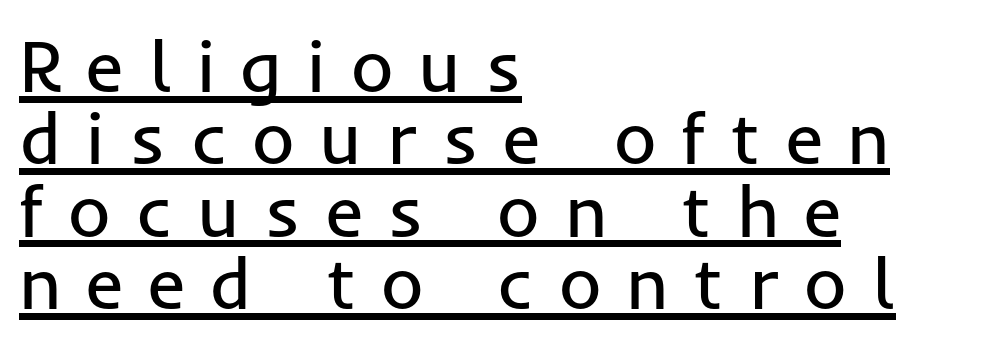
The typeface chosen for these lines omits serifs. Every row of glyphs begins at an identical x-position on the left. This is roman type, the default non-slanted kind. The tracking jumps out immediately: characters are airy and widely separated.
